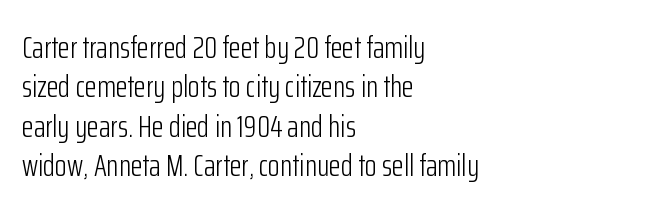
Q: Is the text bold? A: No.
Q: Is the text italic (slanted)? A: No, it is upright.
Q: Is the typeface a serif or a sans-serif typeface? A: Sans-serif.
Q: Is the text underlined? A: No.
Q: How is the paragraph aligned? A: Left-aligned.
Q: Is the spacing between letters normal or unusually wide? A: Normal.
Q: Is the spacing between lines tight, normal or loose? A: Normal.
Q: Width (condensed, normal, or wide)? A: Condensed.
Q: Stroke contrast? A: Low.
Q: x-height? A: Medium.
Q: Monospaced? A: No.
